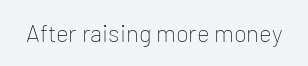
{"italic": "no", "bold": "no", "underline": "no", "letter_spacing": "normal", "letter_spacing_em": 0.0, "glyph_px": 24}
